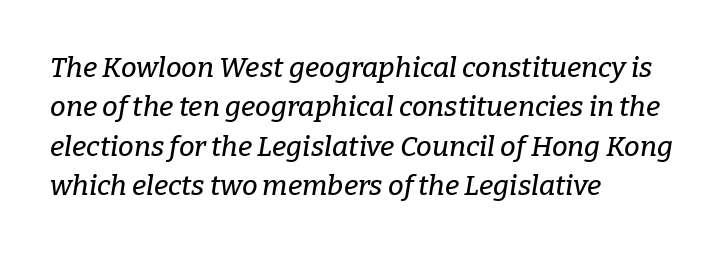
{"serif": "yes", "italic": "yes", "lean": "right", "slant_degrees": 9, "width": "normal", "stroke_contrast": "low", "x_height": "medium", "monospaced": "no", "underline": "no", "align": "left", "line_spacing": "normal", "line_spacing_ratio": 1.41, "letter_spacing": "normal", "letter_spacing_em": 0.0, "glyph_px": 28}
